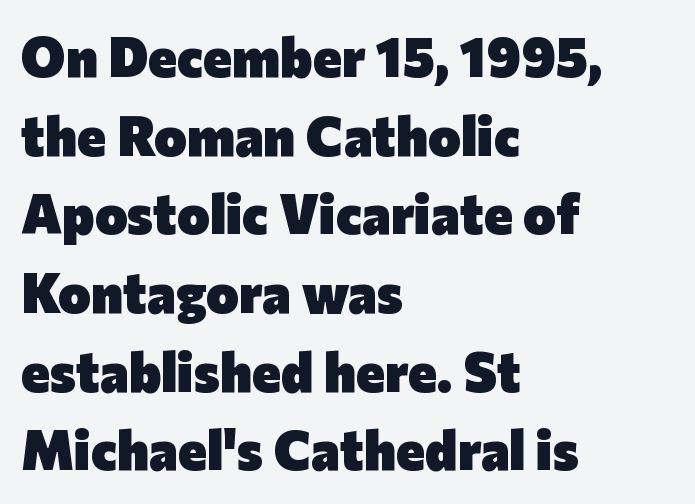
The image shows 55 px heavy sans-serif type, upright; set left-aligned, normal line spacing (1.43x), normal letter spacing, not underlined; low stroke contrast and a medium x-height.
